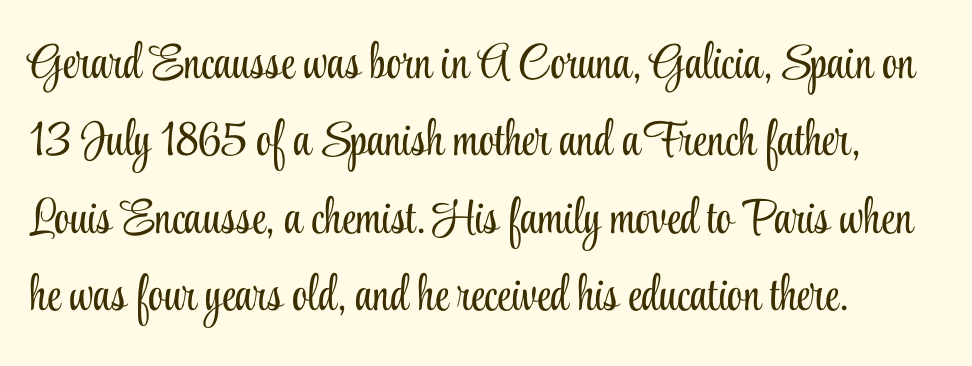
The image shows 49 px light, condensed serif type; set left-aligned, normal line spacing (1.58x), normal letter spacing, not underlined; low stroke contrast and a small x-height.
